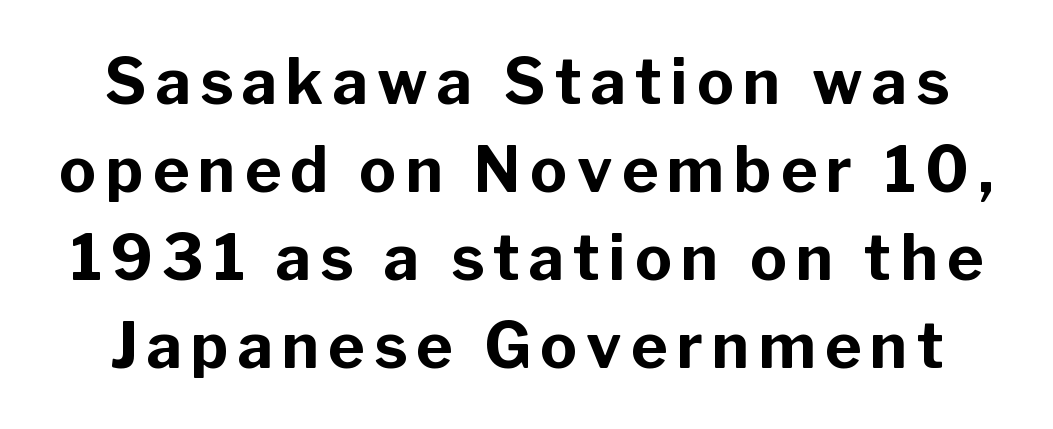
{"serif": "no", "italic": "no", "bold": "yes", "weight": "bold", "width": "normal", "stroke_contrast": "low", "x_height": "medium", "monospaced": "no", "underline": "no", "line_spacing": "normal", "line_spacing_ratio": 1.42, "glyph_px": 62}
